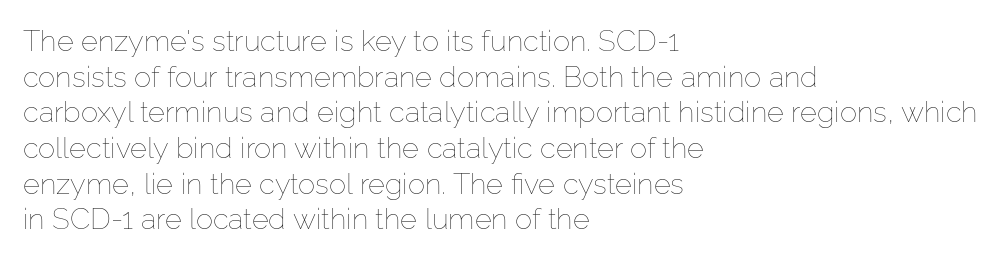
Q: Is the text bold? A: No.
Q: Is the text italic (slanted)? A: No, it is upright.
Q: Is the text underlined? A: No.
Q: How is the paragraph aligned? A: Left-aligned.
Q: Is the spacing between letters normal or unusually wide? A: Normal.
Q: Width (condensed, normal, or wide)? A: Normal.
Q: Stroke contrast? A: Low.
Q: x-height? A: Medium.
Q: Monospaced? A: No.
